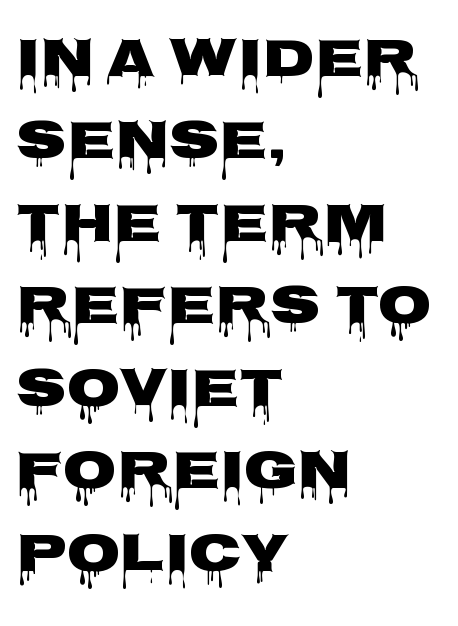
{"serif": "no", "italic": "no", "bold": "yes", "weight": "heavy", "width": "wide", "stroke_contrast": "low", "x_height": "large", "monospaced": "no", "underline": "no", "align": "left", "line_spacing": "normal", "line_spacing_ratio": 1.5, "letter_spacing": "normal", "letter_spacing_em": 0.0, "glyph_px": 55}
